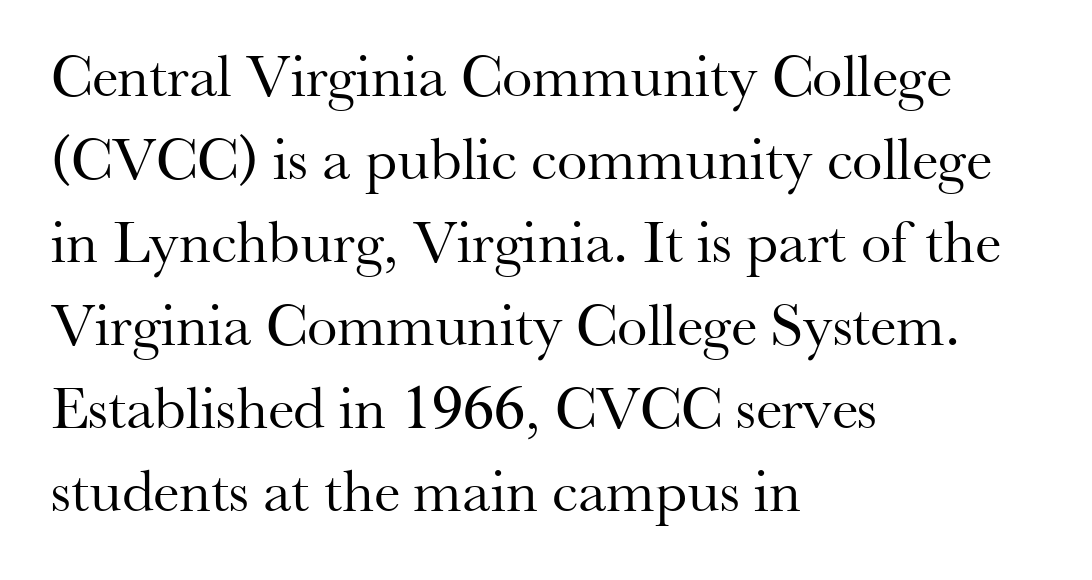
The image shows 61 px regular-weight serif type, upright; set left-aligned, normal line spacing (1.36x), normal letter spacing, not underlined; medium stroke contrast and a small x-height.
